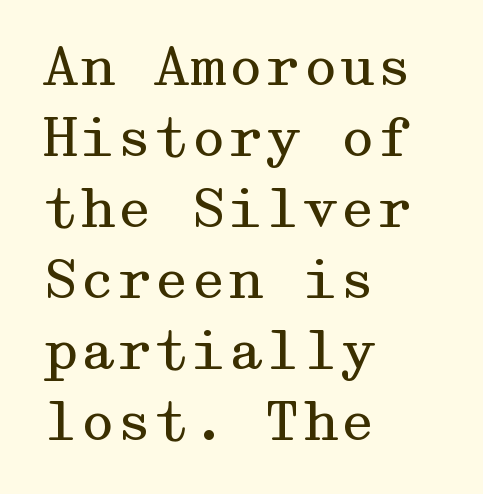
The image shows 53 px regular-weight, wide serif type, upright; set left-aligned, normal line spacing (1.34x), normal letter spacing, not underlined; medium stroke contrast and a medium x-height.
